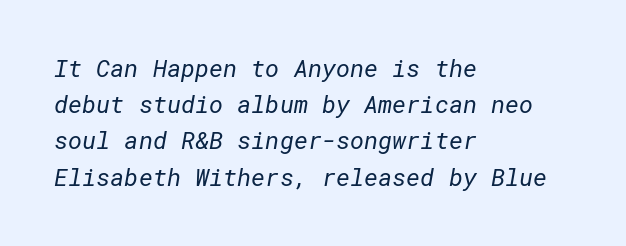
Q: Is the text bold? A: No.
Q: Is the text underlined? A: No.
Q: How is the paragraph aligned? A: Left-aligned.
Q: Is the spacing between letters normal or unusually wide? A: Normal.
Q: Is the spacing between lines tight, normal or loose? A: Normal.
